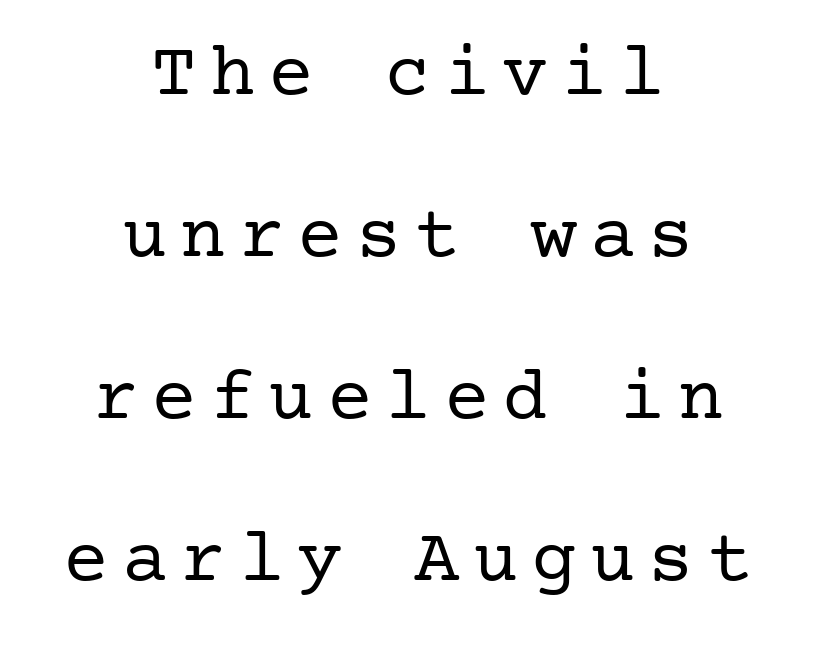
Does the leading feel generous? Absolutely, it's lavish. These lines were composed using upright roman letters. The letters look calm and open, with moderate or lighter stems. The rag falls on both sides of this text block equally.
